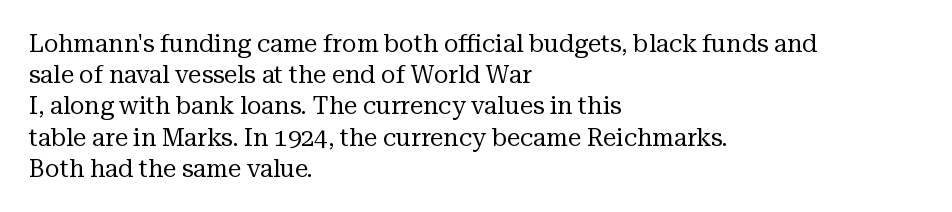
The ragged edge is on the right, which tells us the setting is flush left. The passage shown is not underscored anywhere. These lines were composed using upright roman letters. This sample uses plain, unmodified letter spacing. Reading down the column, the eye jumps a familiar distance to each next line.
